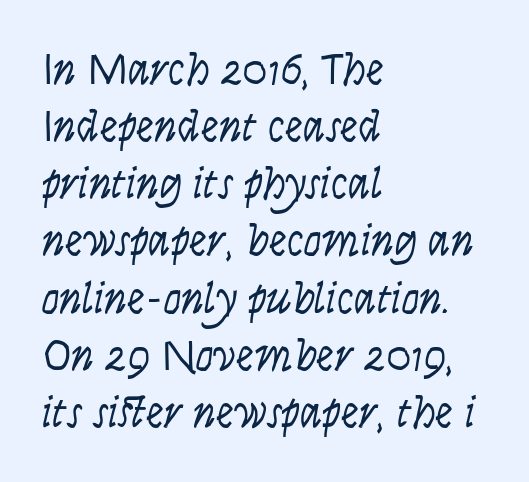
Here the glyphs are tracked normally, forming tight word shapes. Reading down the block, your eye returns to a fixed left position each line. Stem width sits at or under what a default text font uses. Rule under the text: the space is simply empty. Here the designer chose a conventional face with non-uniform glyph widths.
